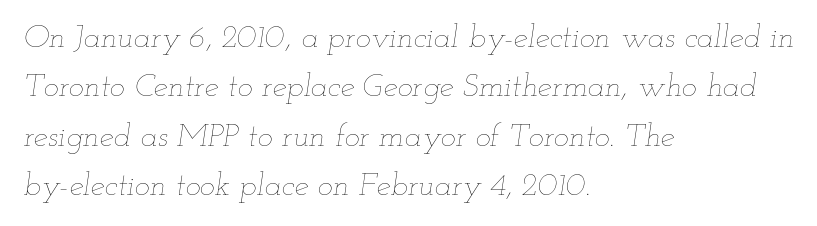
Each row of text sits above clean, open space. The ragged edge is on the right, which tells us the setting is flush left. How would I describe the line gaps? Plain and ordinary. Compared with ordinary roman type, these characters are visibly tilted.
